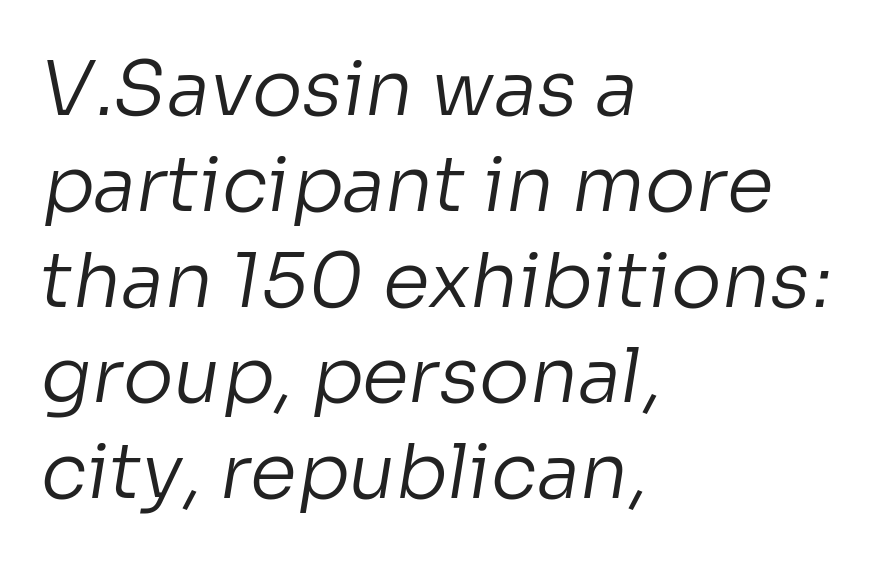
Q: Is the text bold? A: No.
Q: Is the typeface a serif or a sans-serif typeface? A: Sans-serif.
Q: Is the text underlined? A: No.
Q: How is the paragraph aligned? A: Left-aligned.
Q: Is the spacing between letters normal or unusually wide? A: Normal.
Q: Is the spacing between lines tight, normal or loose? A: Normal.
Q: Width (condensed, normal, or wide)? A: Normal.
Q: Stroke contrast? A: Low.
Q: x-height? A: Medium.
Q: Monospaced? A: No.
